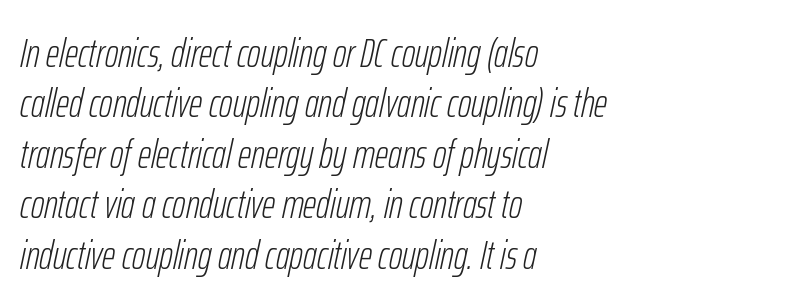
Each stroke keeps to a modest, everyday thickness or less. The rendering uses natural spacing where letterforms have individual widths. The line texture is even and compact thanks to regular tracking. Style check: oblique. Leftover space on each line is placed entirely after the last word. No word sits above an underline.
